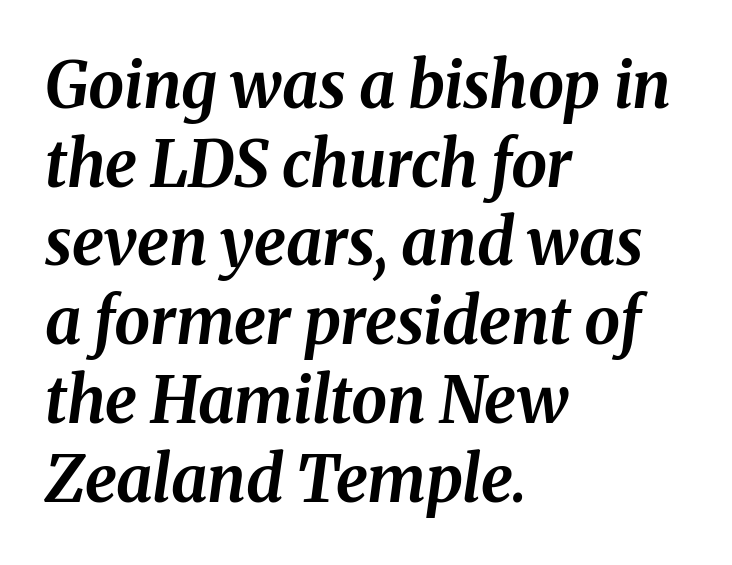
{"italic": "yes", "lean": "right", "slant_degrees": 8, "bold": "yes", "weight": "bold", "width": "normal", "stroke_contrast": "medium", "x_height": "medium", "monospaced": "no", "underline": "no", "align": "left", "line_spacing_ratio": 1.23, "letter_spacing": "normal", "letter_spacing_em": 0.0, "glyph_px": 64}
